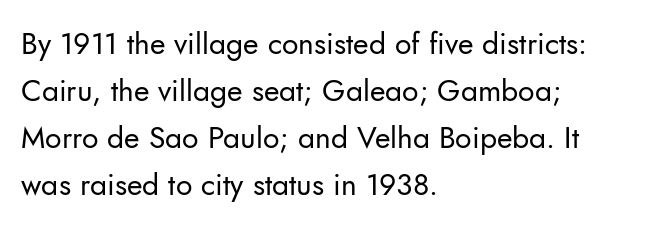
{"serif": "no", "italic": "no", "bold": "no", "weight": "regular", "width": "normal", "stroke_contrast": "low", "x_height": "small", "monospaced": "no", "underline": "no", "align": "left", "line_spacing": "normal", "line_spacing_ratio": 1.57, "letter_spacing": "normal", "letter_spacing_em": 0.0, "glyph_px": 30}
